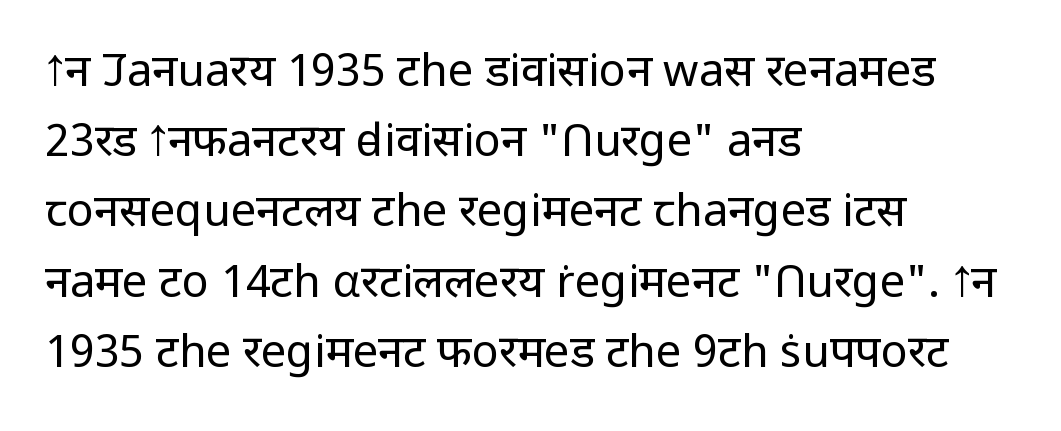
The image shows 45 px regular-weight sans-serif type, upright; set left-aligned, normal line spacing (1.56x), normal letter spacing, not underlined; low stroke contrast and a medium x-height.
